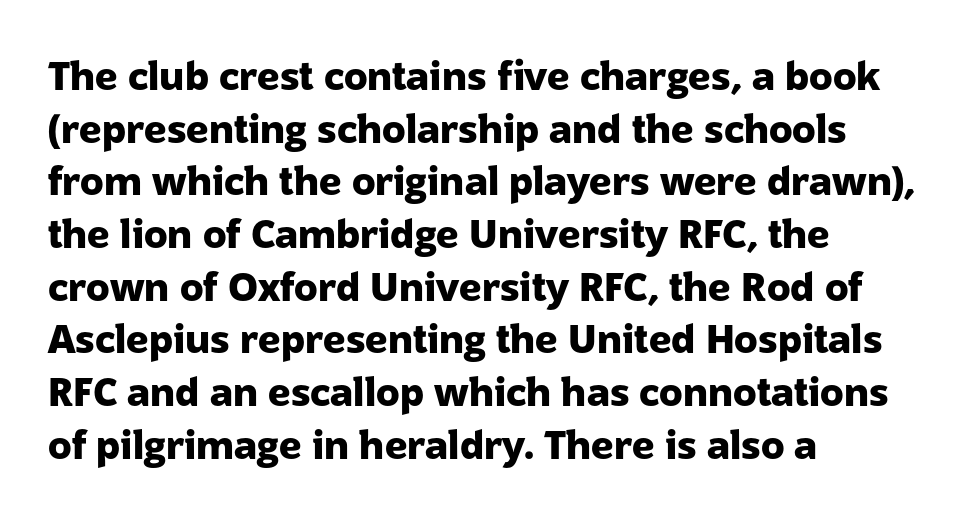
To sum up the face: it is a sans, with no serifs. Here the designer chose a conventional face with non-uniform glyph widths. Typographic density is high because the face is bold. Vertically, the passage feels balanced, rows spaced as you'd expect. Is the letter spacing exaggerated? No — it looks like the ordinary default.
